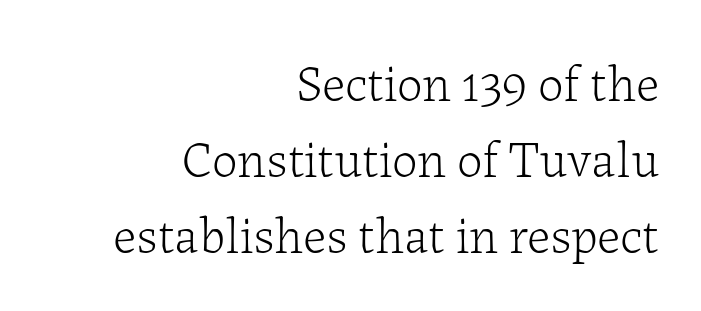
Q: Is the text bold? A: No.
Q: Is the text italic (slanted)? A: No, it is upright.
Q: Is the typeface a serif or a sans-serif typeface? A: Serif.
Q: Is the text underlined? A: No.
Q: How is the paragraph aligned? A: Right-aligned.
Q: Is the spacing between letters normal or unusually wide? A: Normal.
Q: Is the spacing between lines tight, normal or loose? A: Normal.
Q: Width (condensed, normal, or wide)? A: Normal.
Q: Stroke contrast? A: Low.
Q: x-height? A: Medium.
Q: Monospaced? A: No.
